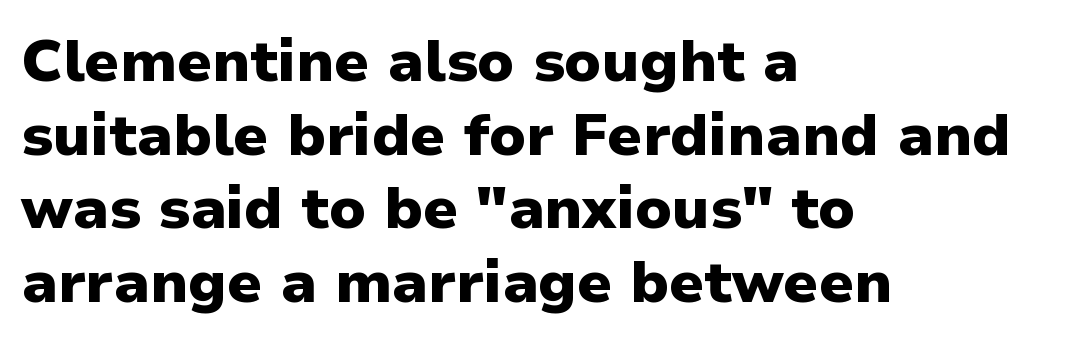
The image shows 59 px heavy sans-serif type, upright; set left-aligned, normal line spacing (1.25x), normal letter spacing, not underlined; low stroke contrast and a medium x-height.
